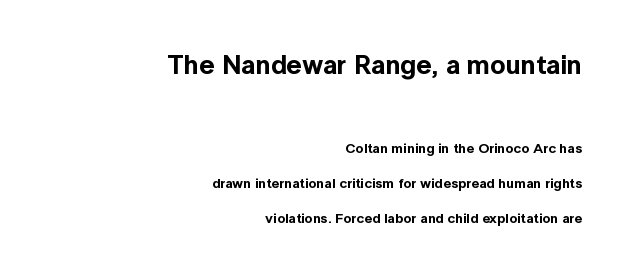
The image shows 27 px text type, upright; set right-aligned, loose line spacing (2.49x), normal letter spacing, not underlined; the first (top) block is 1.93x larger.
